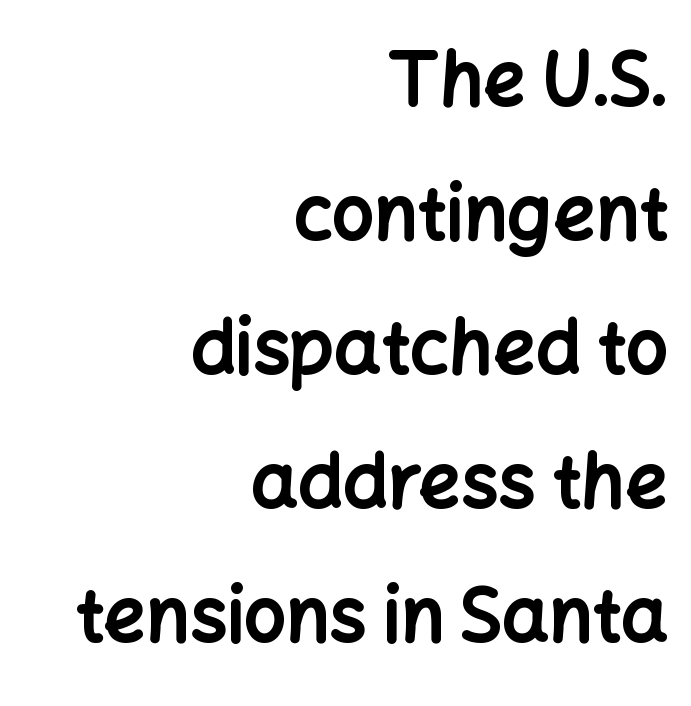
The image shows 74 px bold sans-serif type, upright; set right-aligned, line spacing 1.81x, normal letter spacing, not underlined; low stroke contrast and a medium x-height.
